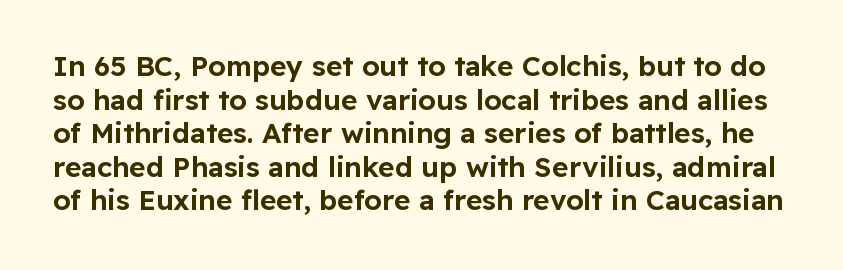
Q: Is the text italic (slanted)? A: No, it is upright.
Q: Is the typeface a serif or a sans-serif typeface? A: Sans-serif.
Q: Is the text underlined? A: No.
Q: Is the spacing between letters normal or unusually wide? A: Normal.
Q: Width (condensed, normal, or wide)? A: Normal.
Q: Stroke contrast? A: Low.
Q: x-height? A: Medium.
Q: Monospaced? A: No.
